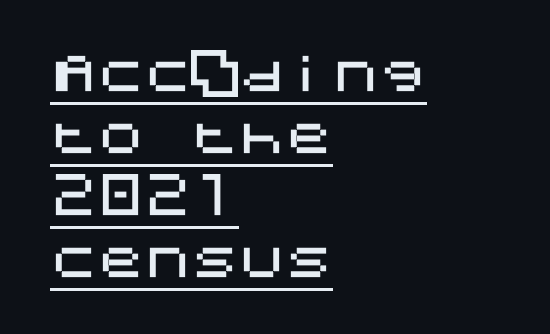
Q: Is the text italic (slanted)? A: No, it is upright.
Q: Is the typeface a serif or a sans-serif typeface? A: Sans-serif.
Q: Is the text underlined? A: Yes.
Q: How is the paragraph aligned? A: Left-aligned.
Q: Is the spacing between letters normal or unusually wide? A: Normal.
Q: Is the spacing between lines tight, normal or loose? A: Normal.
Q: Width (condensed, normal, or wide)? A: Normal.
Q: Stroke contrast? A: Medium.
Q: x-height? A: Large.
